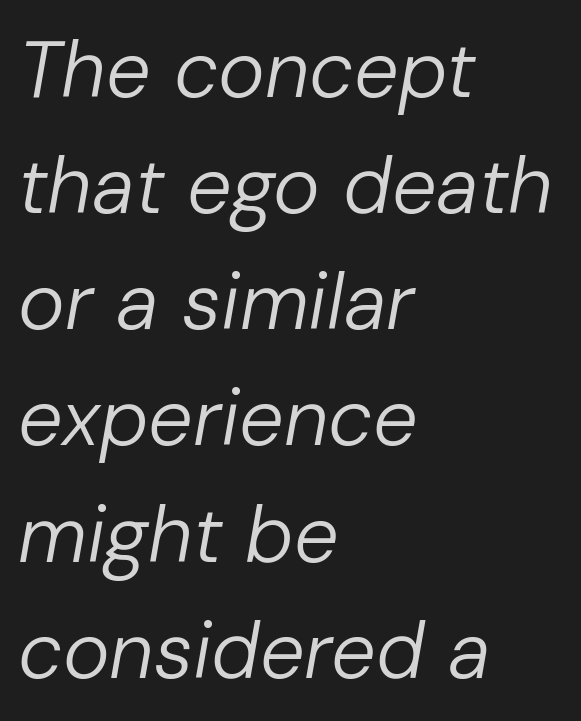
{"italic": "yes", "lean": "right", "slant_degrees": 10, "bold": "no", "weight": "regular", "width": "normal", "stroke_contrast": "low", "x_height": "medium", "monospaced": "no", "underline": "no", "align": "left", "line_spacing": "normal", "line_spacing_ratio": 1.47, "letter_spacing": "normal", "letter_spacing_em": 0.0, "glyph_px": 79}
